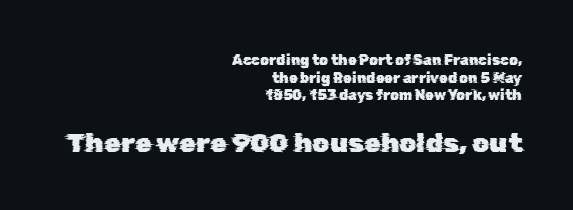
The image shows 27 px text type; set right-aligned, normal line spacing (1.26x), normal letter spacing, not underlined; the second (bottom) block is 1.93x larger.
